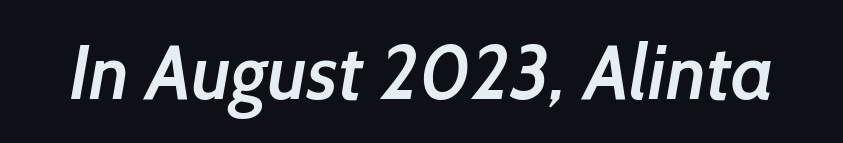
The image shows 76 px semibold sans-serif type; set normal letter spacing, not underlined; low stroke contrast and a medium x-height.
